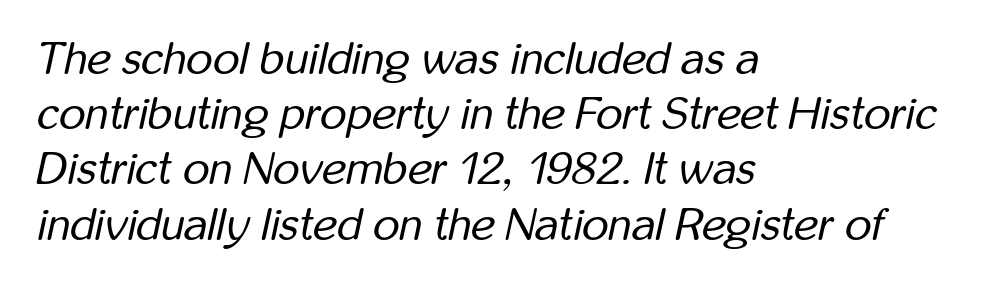
Q: Is the text bold? A: No.
Q: Is the text italic (slanted)? A: Yes, it leans right by about 12 degrees.
Q: Is the text underlined? A: No.
Q: How is the paragraph aligned? A: Left-aligned.
Q: Is the spacing between letters normal or unusually wide? A: Normal.
Q: Width (condensed, normal, or wide)? A: Condensed.
Q: Stroke contrast? A: Low.
Q: x-height? A: Medium.
Q: Monospaced? A: No.
